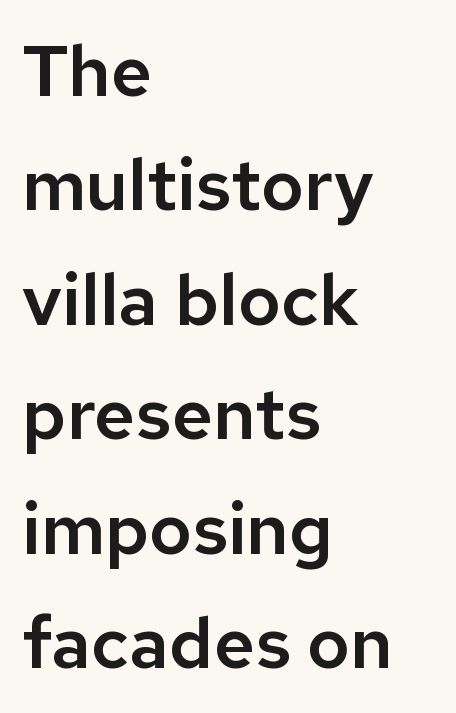
Q: Is the text italic (slanted)? A: No, it is upright.
Q: Is the typeface a serif or a sans-serif typeface? A: Sans-serif.
Q: Is the text underlined? A: No.
Q: How is the paragraph aligned? A: Left-aligned.
Q: Is the spacing between letters normal or unusually wide? A: Normal.
Q: Is the spacing between lines tight, normal or loose? A: Normal.
Q: Width (condensed, normal, or wide)? A: Normal.
Q: Stroke contrast? A: Low.
Q: x-height? A: Medium.
Q: Monospaced? A: No.
